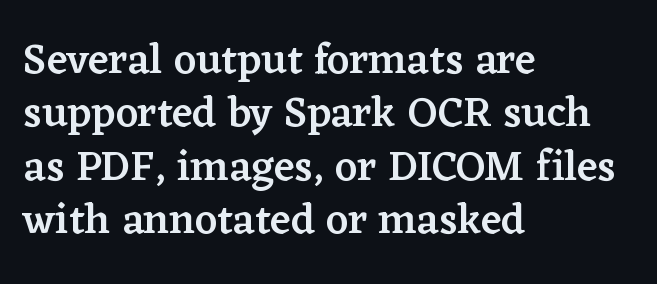
The image shows 43 px semibold serif type, upright; set left-aligned, line spacing 1.24x, normal letter spacing, not underlined; low stroke contrast and a medium x-height.
